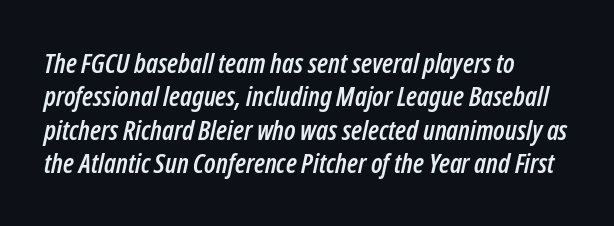
The image shows 27 px text type, italic (leaning right); set left-aligned, line spacing 1.24x, normal letter spacing, not underlined.
